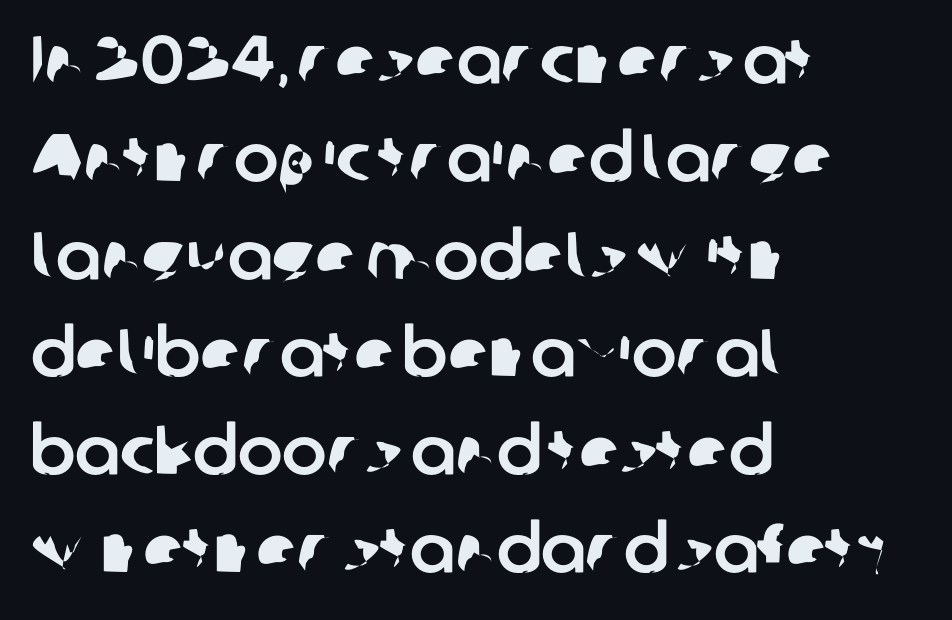
{"serif": "no", "width": "normal", "stroke_contrast": "low", "x_height": "medium", "monospaced": "no", "underline": "no", "align": "left", "line_spacing": "normal", "line_spacing_ratio": 1.46, "letter_spacing": "normal", "letter_spacing_em": 0.0, "glyph_px": 67}
